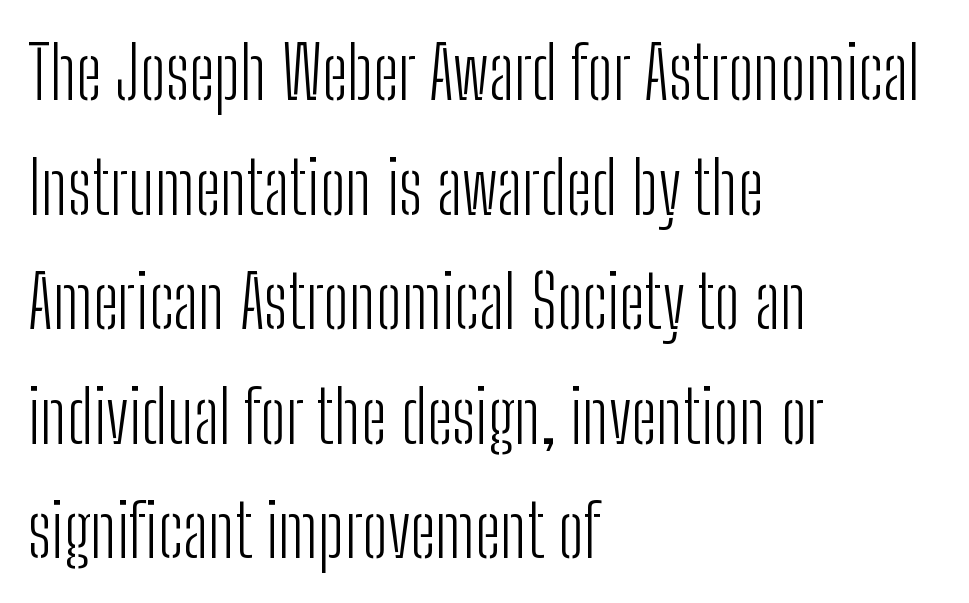
Words float on clear page, feet unadorned. You could call the tracking neutral — neither tight nor loose. Line beginnings align vertically; line endings do not. Quick note: not italic, upright. Summary of weight: not heavy and not bold. Leading: standard.
